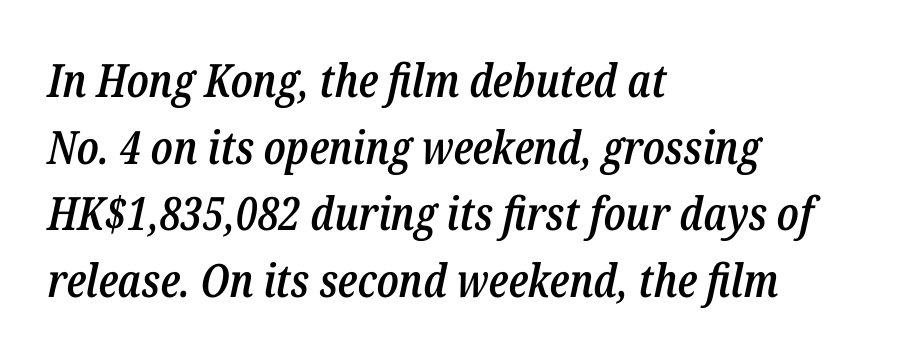
The image shows 46 px semibold, condensed type, italic (leaning right); set left-aligned, normal line spacing (1.45x), normal letter spacing, not underlined; low stroke contrast and a medium x-height.
